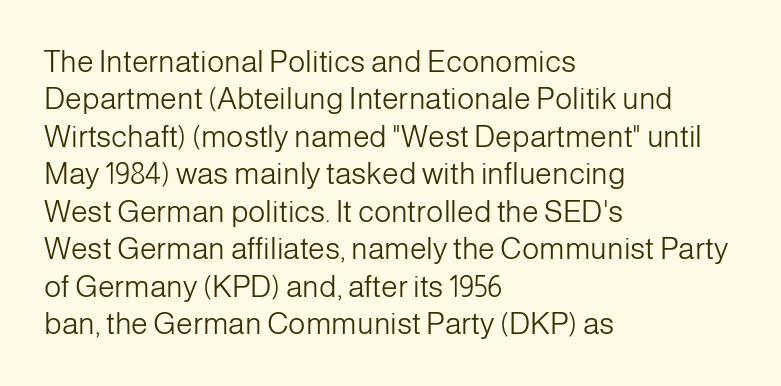
The image shows 30 px light sans-serif type, upright; set left-aligned, normal line spacing (1.25x), normal letter spacing, not underlined; low stroke contrast and a medium x-height.
